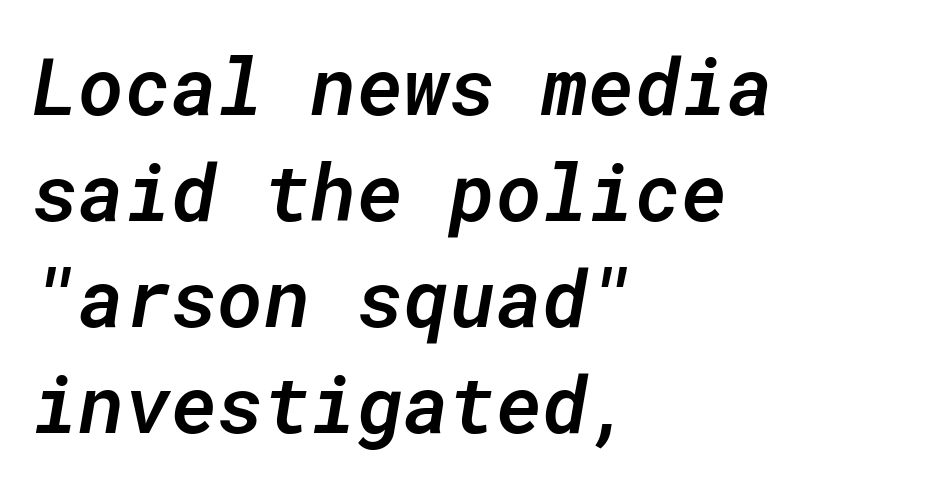
You could count columns in this text — the font is strictly monospaced. Rows of type keep a routine distance in the vertical direction. Teacher's note: observe the even left margin — that is flush-left alignment. This is the in-between weight designers call semibold or demi.
